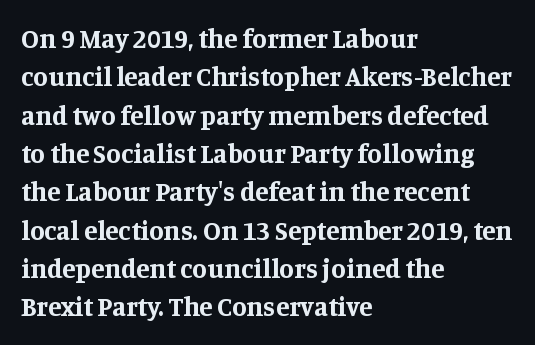
{"italic": "no", "bold": "yes", "underline": "no", "align": "left", "line_spacing": "normal", "line_spacing_ratio": 1.42, "letter_spacing": "normal", "letter_spacing_em": 0.0, "glyph_px": 27}
